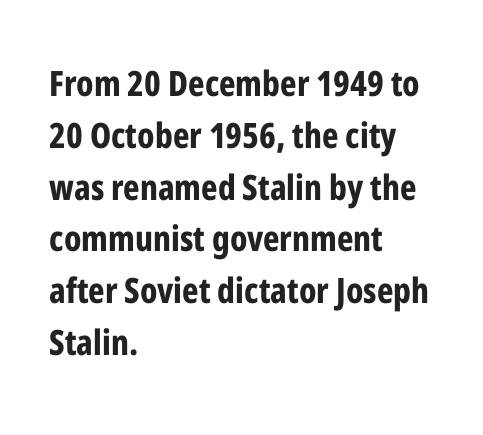
{"serif": "no", "italic": "no", "bold": "yes", "weight": "bold", "width": "condensed", "stroke_contrast": "low", "x_height": "medium", "monospaced": "no", "underline": "no", "align": "left", "line_spacing": "normal", "line_spacing_ratio": 1.48, "letter_spacing": "normal", "letter_spacing_em": 0.0, "glyph_px": 35}
